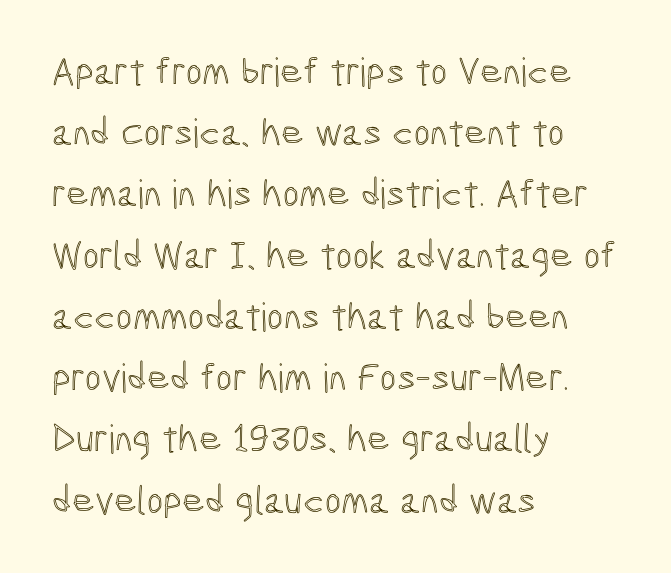
The image shows 39 px condensed type, upright; set left-aligned, normal line spacing (1.57x), normal letter spacing, not underlined; a medium x-height.
